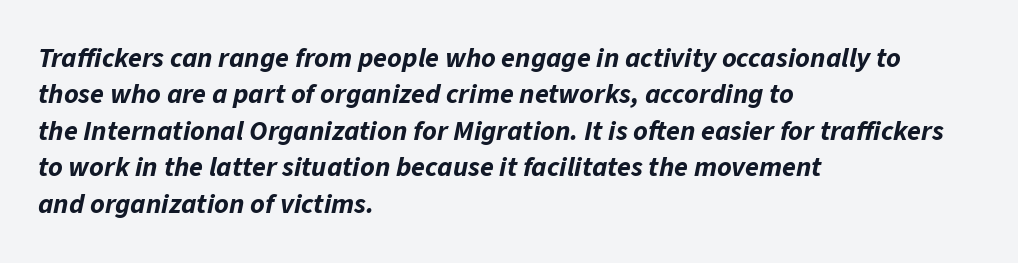
The image shows 28 px bold type, italic (leaning right); set left-aligned, normal line spacing (1.3x), normal letter spacing, not underlined; low stroke contrast and a medium x-height.
